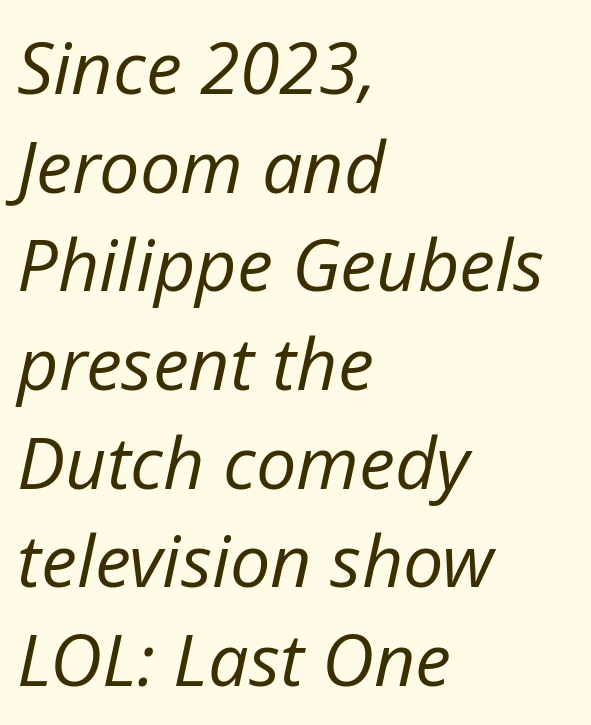
This rendering uses left alignment, leaving the right contour irregular. Quick note: underline off. These lines sit exactly where default settings would place them. The face used here has a pronounced slope to its letters. The weight would be labelled regular, book, light, or lighter still.
